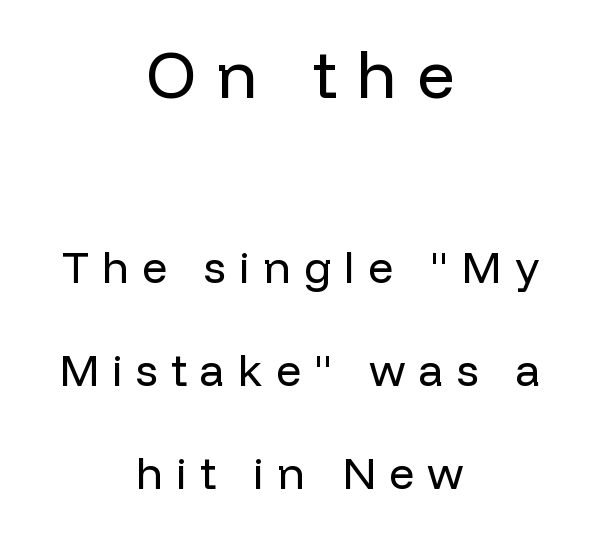
Each letter's strokes conclude bluntly, with no projecting serifs. Neither beginnings nor endings align; midpoints do. The passage shown is not bold in any degree. Scale decreases going downward across the two blocks. Nobody drew a line under any word here.
